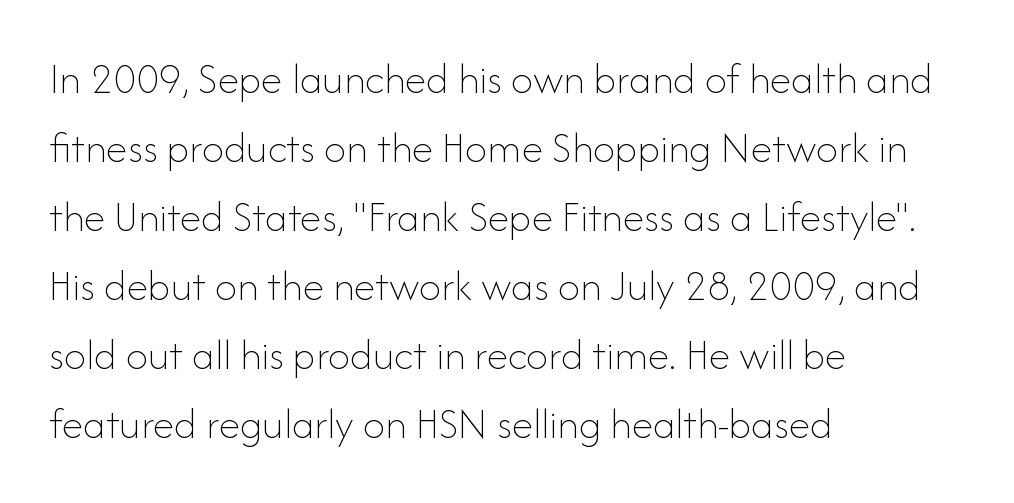
{"italic": "no", "bold": "no", "weight": "thin", "width": "normal", "stroke_contrast": "low", "x_height": "small", "monospaced": "no", "underline": "no", "align": "left", "line_spacing": "normal", "line_spacing_ratio": 1.57, "letter_spacing": "normal", "letter_spacing_em": 0.0, "glyph_px": 44}
